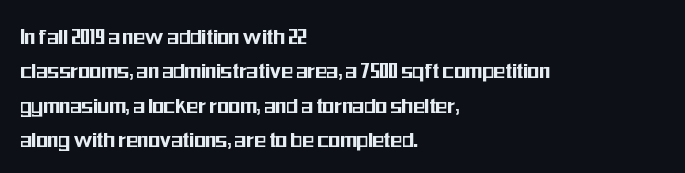
The rows are spaced the way most documents space them. Italic: no, the glyphs are upright roman. Reading down the block, your eye returns to a fixed left position each line. The words here are not underlined. Nothing unusual about the tracking: characters are spaced as the font intends.
